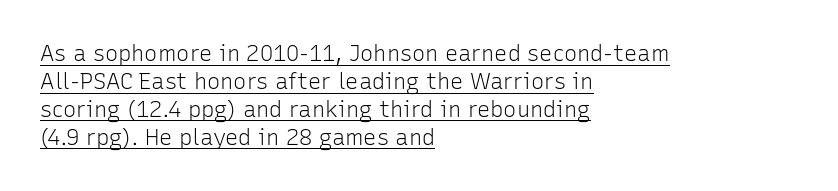
The image shows 22 px text type, upright; set left-aligned, normal line spacing (1.27x), normal letter spacing, underlined.
